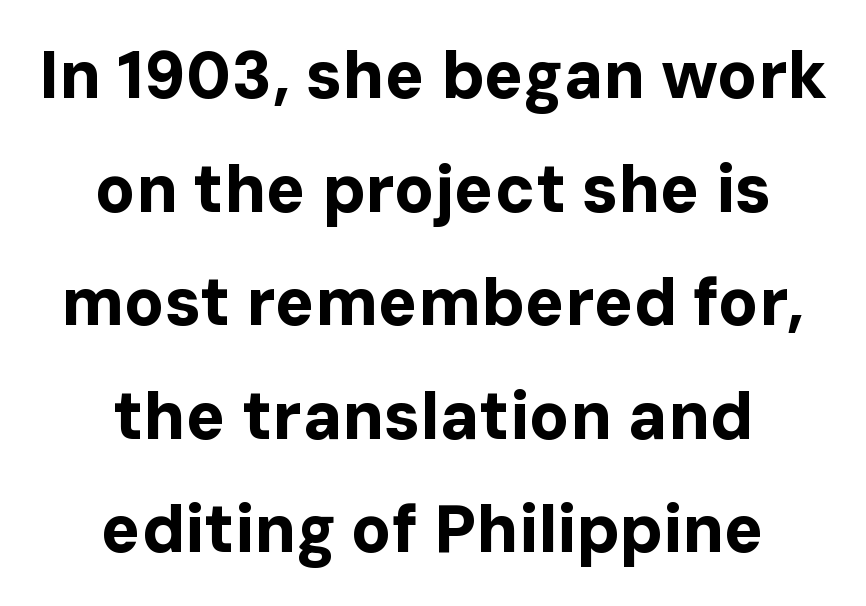
{"serif": "no", "italic": "no", "bold": "yes", "weight": "bold", "width": "normal", "stroke_contrast": "low", "x_height": "medium", "monospaced": "no", "underline": "no", "align": "center", "line_spacing_ratio": 1.72, "letter_spacing": "normal", "letter_spacing_em": 0.0, "glyph_px": 66}
